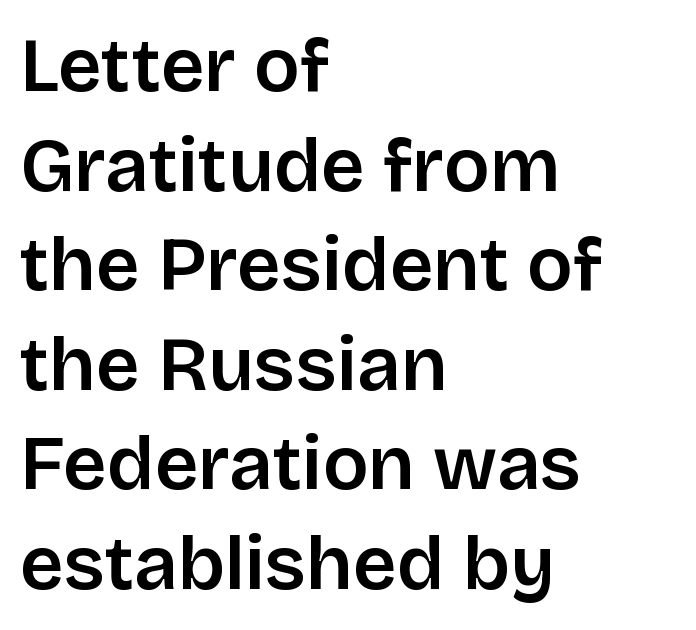
The image shows 76 px sans-serif type, upright; set left-aligned, normal line spacing (1.31x), normal letter spacing, not underlined; low stroke contrast and a large x-height.
